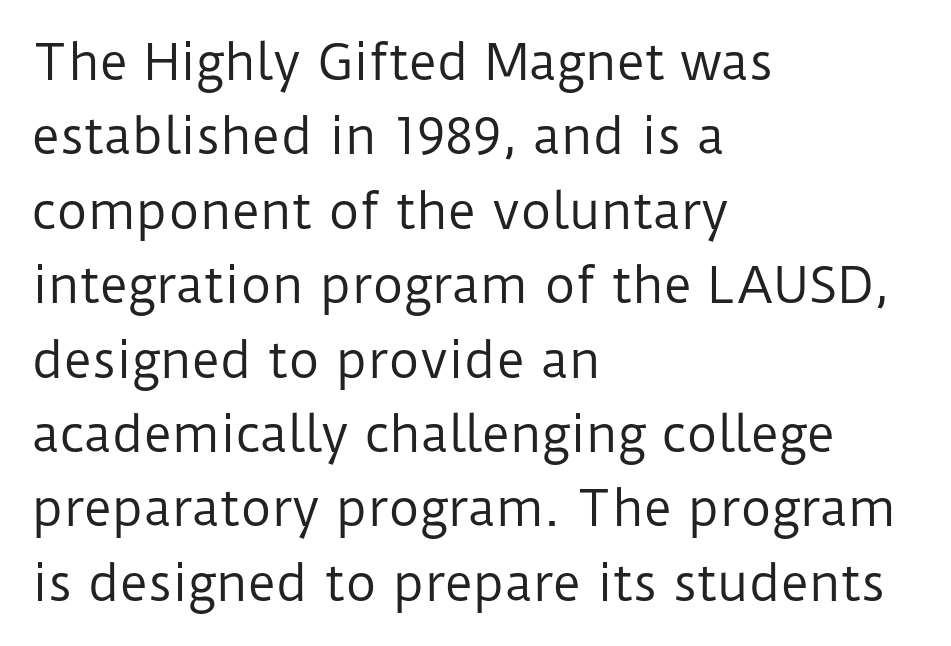
The image shows 48 px regular-weight sans-serif type, upright; set left-aligned, normal line spacing (1.55x), normal letter spacing, not underlined; low stroke contrast and a medium x-height.
